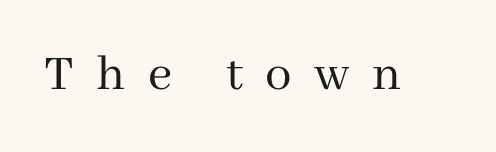
The image shows 53 px regular-weight serif type, upright; set unusually wide letter spacing (+0.42 em), not underlined; medium stroke contrast and a medium x-height.
